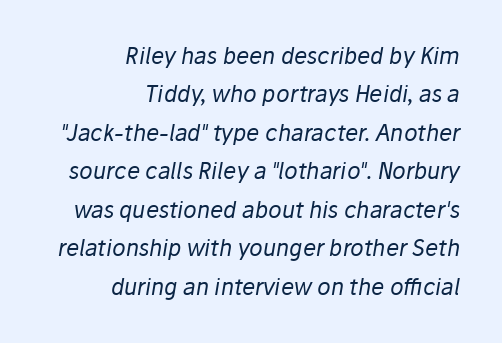
{"italic": "yes", "lean": "right", "slant_degrees": 10, "bold": "no", "underline": "no", "align": "right", "line_spacing_ratio": 1.75, "letter_spacing": "normal", "letter_spacing_em": 0.0, "glyph_px": 22}
